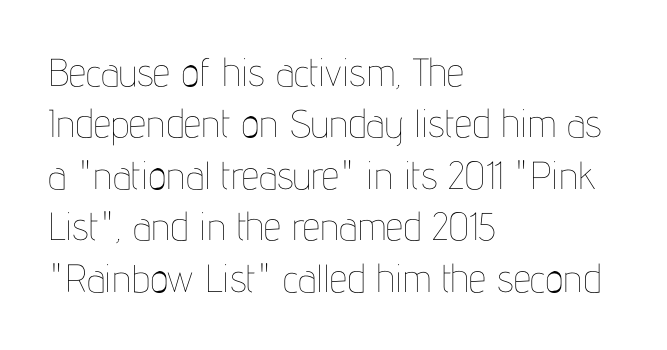
{"italic": "no", "bold": "no", "weight": "thin", "width": "condensed", "stroke_contrast": "low", "x_height": "medium", "monospaced": "no", "underline": "no", "align": "left", "line_spacing": "normal", "line_spacing_ratio": 1.32, "letter_spacing": "normal", "letter_spacing_em": 0.0, "glyph_px": 39}
